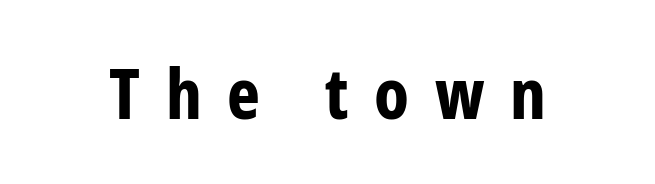
{"serif": "no", "italic": "no", "bold": "yes", "weight": "bold", "width": "condensed", "stroke_contrast": "low", "x_height": "medium", "monospaced": "no", "underline": "no", "letter_spacing": "wide", "letter_spacing_em": 0.37, "glyph_px": 70}
